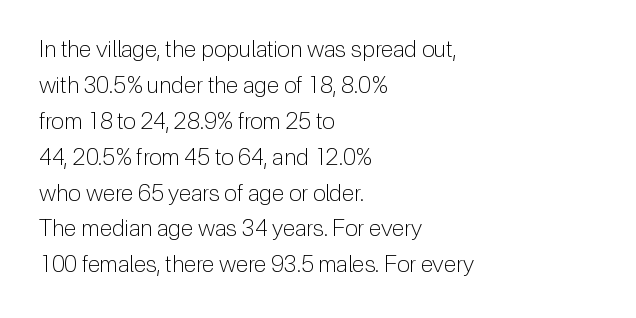
Q: Is the text bold? A: No.
Q: Is the text italic (slanted)? A: No, it is upright.
Q: Is the text underlined? A: No.
Q: How is the paragraph aligned? A: Left-aligned.
Q: Is the spacing between letters normal or unusually wide? A: Normal.
Q: Is the spacing between lines tight, normal or loose? A: Normal.
